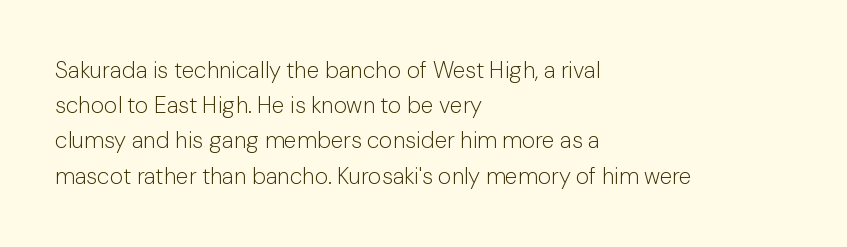
A typesetter would call this leading conventional body-copy spacing. Casual observation: everything's shoved over to the left. Counters stay open thanks to moderate or lighter strokes. The lettering stays uniformly vertical, giving the passage a roman look. No extra tracking has been applied to these lines. The gap between lines stays unmarked.
